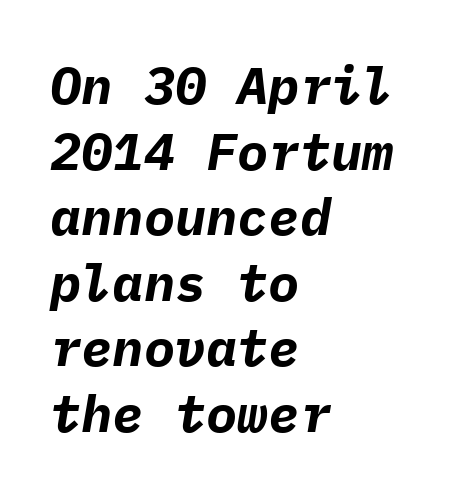
Decoration check: the copy has no underline. Observe the lean: these are italic letterforms. Monospaced: the letters line up in strict vertical columns. Regarding leading, the lines here are spaced in the standard way. One-word summary of the alignment: left.
